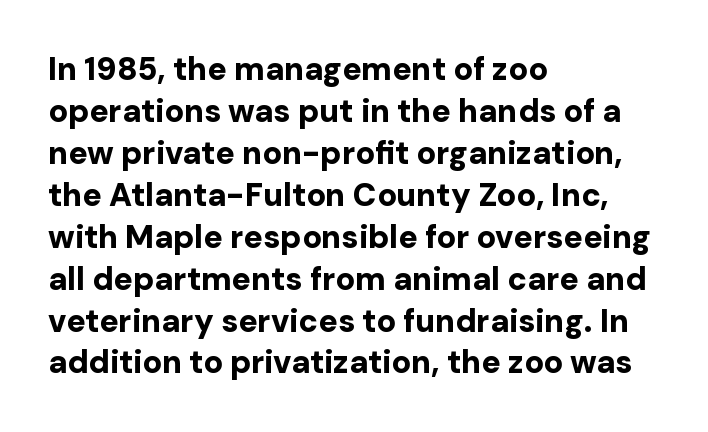
The image shows 32 px bold sans-serif type, upright; set left-aligned, normal line spacing (1.31x), normal letter spacing, not underlined; low stroke contrast and a medium x-height.
